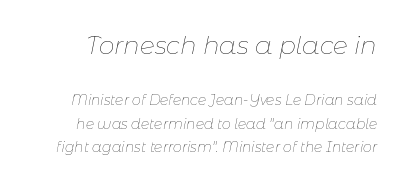
The image shows 25 px text type, italic (leaning right); set normal line spacing (1.68x), normal letter spacing, not underlined; the first (top) block is 1.79x larger.
